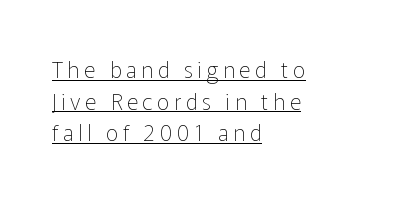
Q: Is the text bold? A: No.
Q: Is the text italic (slanted)? A: No, it is upright.
Q: Is the text underlined? A: Yes.
Q: How is the paragraph aligned? A: Left-aligned.
Q: Is the spacing between letters normal or unusually wide? A: Unusually wide.
Q: Is the spacing between lines tight, normal or loose? A: Normal.
